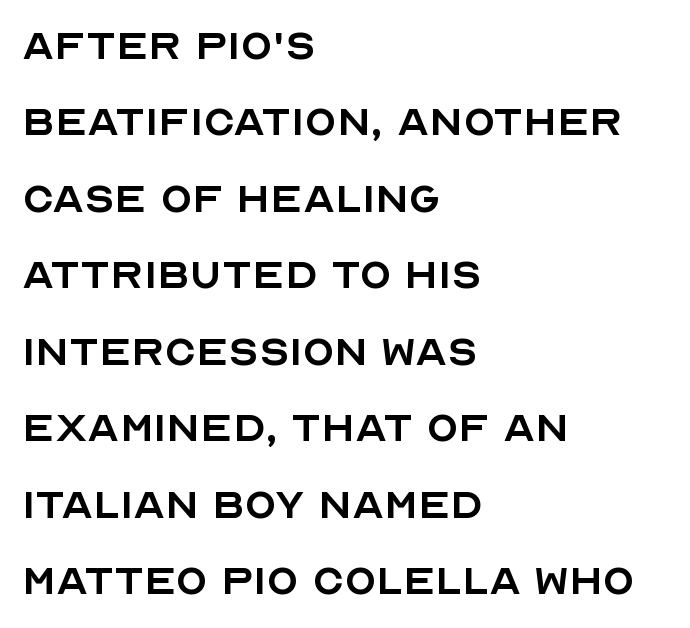
The image shows 52 px regular-weight sans-serif type, upright; set left-aligned, normal line spacing (1.47x), normal letter spacing, not underlined; a large x-height.
